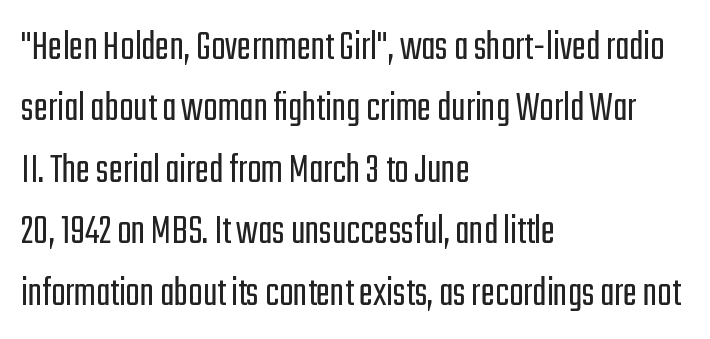
{"serif": "no", "italic": "no", "bold": "no", "weight": "light", "width": "condensed", "stroke_contrast": "low", "x_height": "medium", "monospaced": "no", "underline": "no", "align": "left", "line_spacing": "normal", "line_spacing_ratio": 1.43, "letter_spacing": "normal", "letter_spacing_em": 0.0, "glyph_px": 43}
